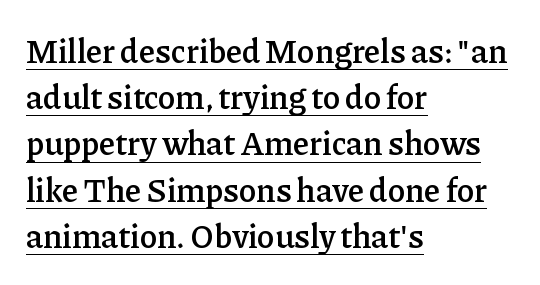
The image shows 33 px semibold serif type, upright; set left-aligned, normal line spacing (1.4x), normal letter spacing, underlined; low stroke contrast and a medium x-height.
